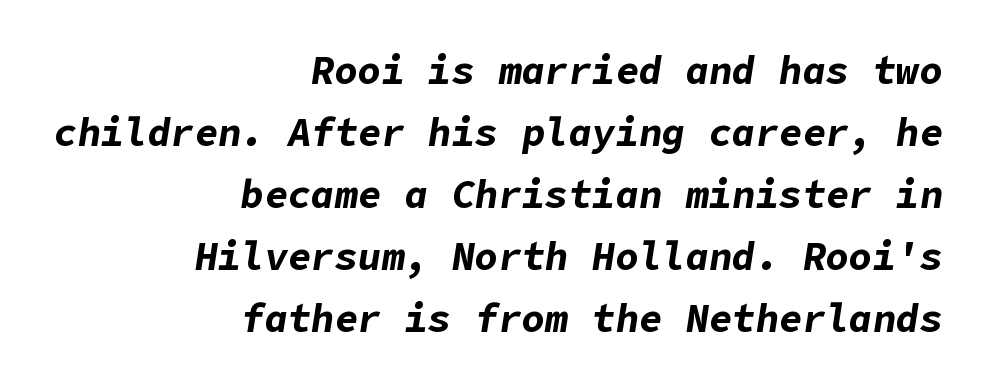
Each word holds together tightly as a unit, with standard inter-letter gaps. These lines sit exactly where default settings would place them. Horizontally, the lines are justified to the trailing edge only. Letters rest on an invisible, unmarked baseline. Posture: slanted.
